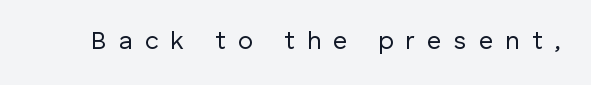
Q: Is the text bold? A: No.
Q: Is the text italic (slanted)? A: No, it is upright.
Q: Is the text underlined? A: No.
Q: Is the spacing between letters normal or unusually wide? A: Unusually wide.
